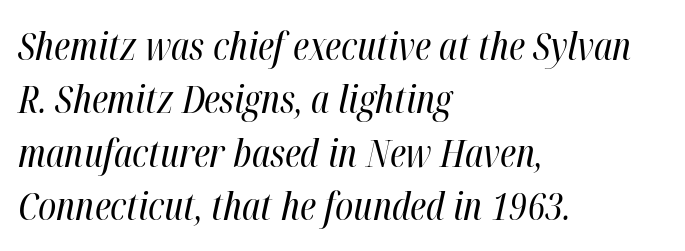
Each line starts at the same left margin while the right side varies. You can tell it's italic because the verticals aren't actually vertical. No heavy texture on the line: the type isn't bold. Short note: letters normally spaced.
